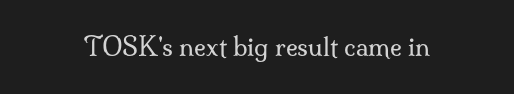
The image shows 25 px text type, upright; set normal letter spacing, not underlined.
